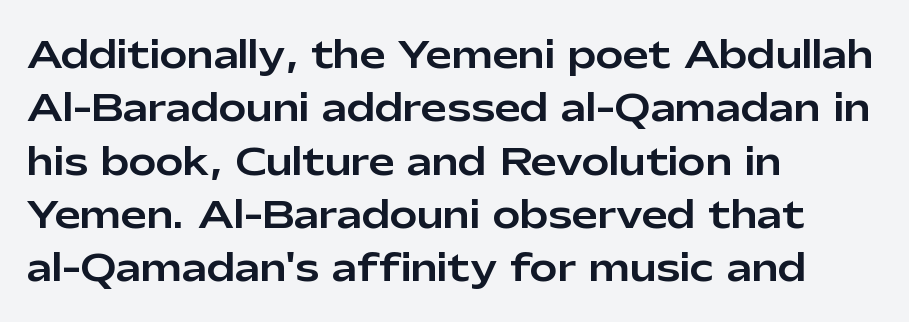
{"serif": "no", "italic": "no", "width": "normal", "stroke_contrast": "low", "x_height": "medium", "monospaced": "no", "underline": "no", "align": "left", "line_spacing": "normal", "line_spacing_ratio": 1.44, "letter_spacing": "normal", "letter_spacing_em": 0.0, "glyph_px": 37}
